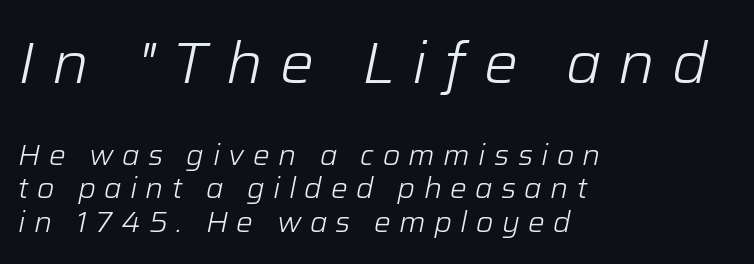
The image shows 57 px light type, italic (leaning right); set left-aligned, line spacing 1.21x, unusually wide letter spacing (+0.3 em), not underlined; the first (top) block is 2.04x larger; low stroke contrast and a medium x-height.
